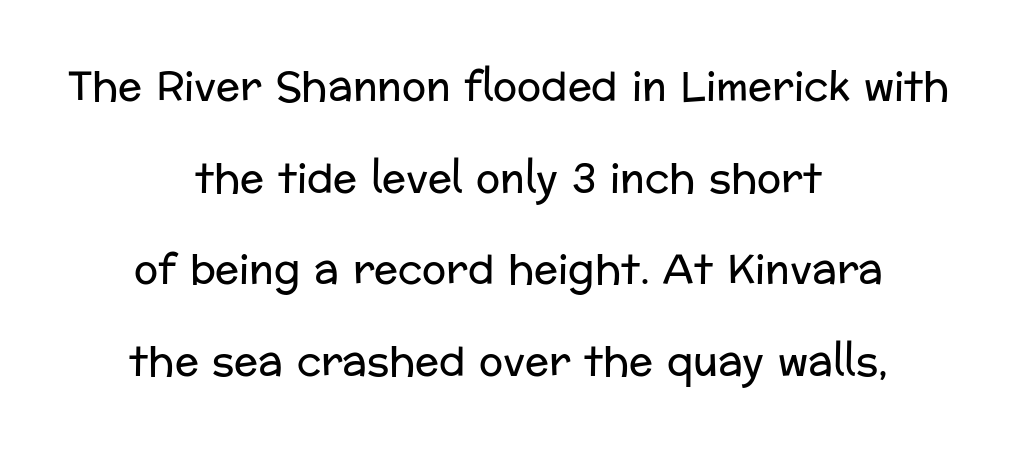
The image shows 40 px regular-weight sans-serif type, upright; set centered, loose line spacing (2.29x), normal letter spacing, not underlined; low stroke contrast and a medium x-height.
